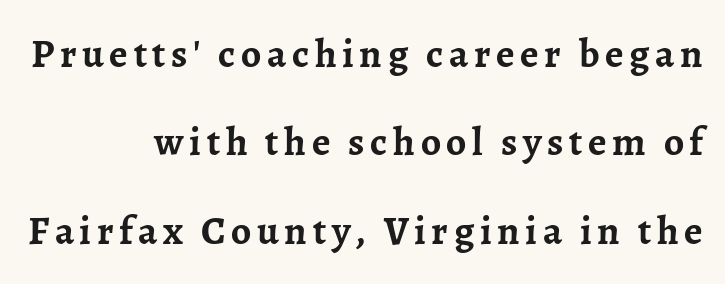
The image shows 40 px semibold serif type, upright; set right-aligned, loose line spacing (2.21x), not underlined; low stroke contrast and a medium x-height.
